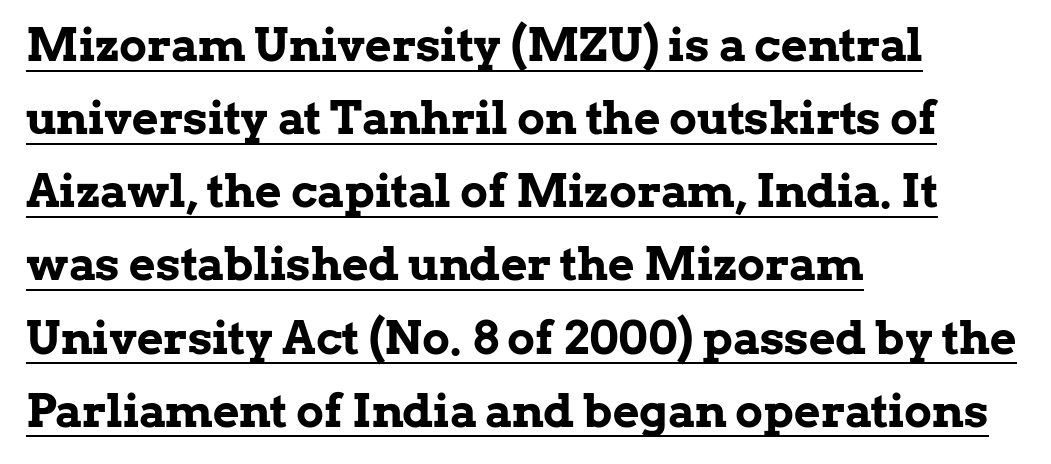
{"serif": "yes", "italic": "no", "bold": "yes", "weight": "bold", "width": "normal", "stroke_contrast": "low", "x_height": "medium", "monospaced": "no", "underline": "yes", "align": "left", "line_spacing": "normal", "line_spacing_ratio": 1.59, "letter_spacing": "normal", "letter_spacing_em": 0.0, "glyph_px": 46}
